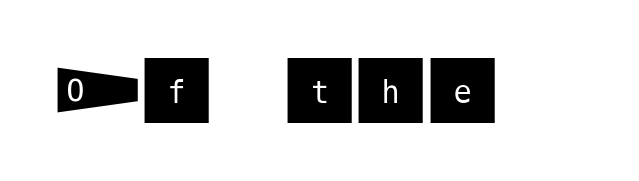
The words here are not underlined. Honestly, the letter spacing is just normal — you wouldn't notice it. You can tell from the bare stems that sans-serif type was used. The letters stand upright; this is a roman face.
